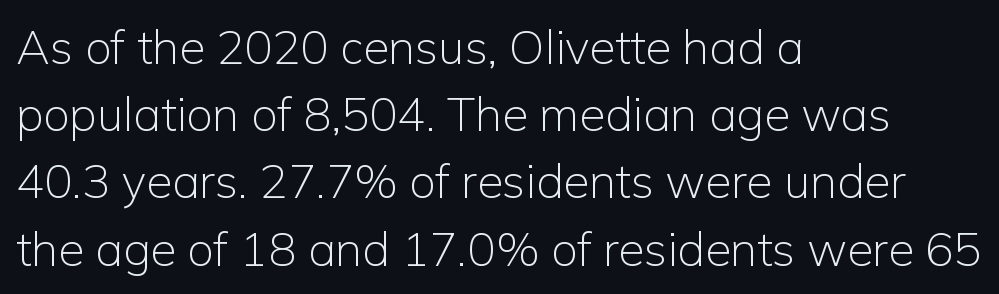
The image shows 47 px light sans-serif type, upright; set left-aligned, normal line spacing (1.43x), normal letter spacing, not underlined; low stroke contrast and a medium x-height.
